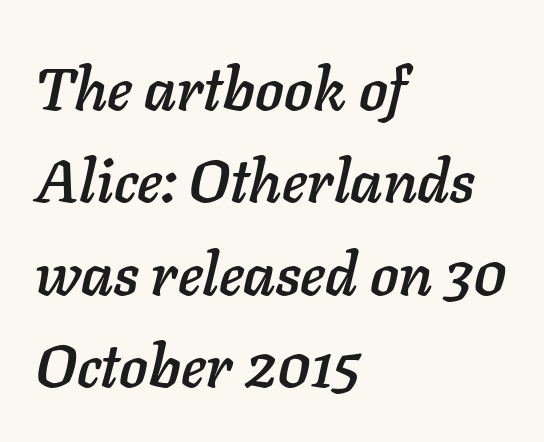
The image shows 60 px text type, italic (leaning right); set left-aligned, normal line spacing (1.54x), normal letter spacing, not underlined; low stroke contrast and a medium x-height.
